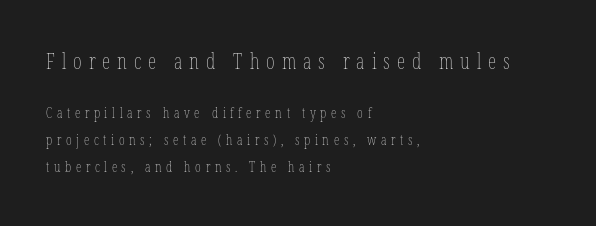
{"italic": "no", "bold": "no", "underline": "no", "align": "left", "line_spacing": "loose", "line_spacing_ratio": 1.92, "letter_spacing": "wide", "letter_spacing_em": 0.33, "larger_block": "first", "size_ratio": 1.5, "glyph_px": 21}
